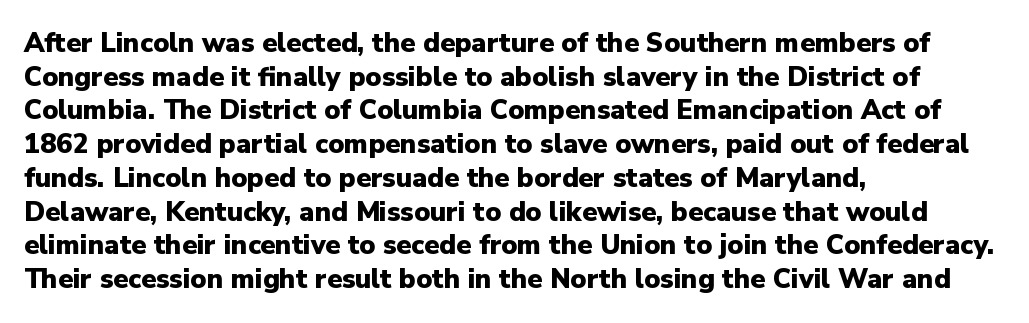
Q: Is the text bold? A: Yes.
Q: Is the text italic (slanted)? A: No, it is upright.
Q: Is the text underlined? A: No.
Q: How is the paragraph aligned? A: Left-aligned.
Q: Is the spacing between letters normal or unusually wide? A: Normal.
Q: Is the spacing between lines tight, normal or loose? A: Normal.
